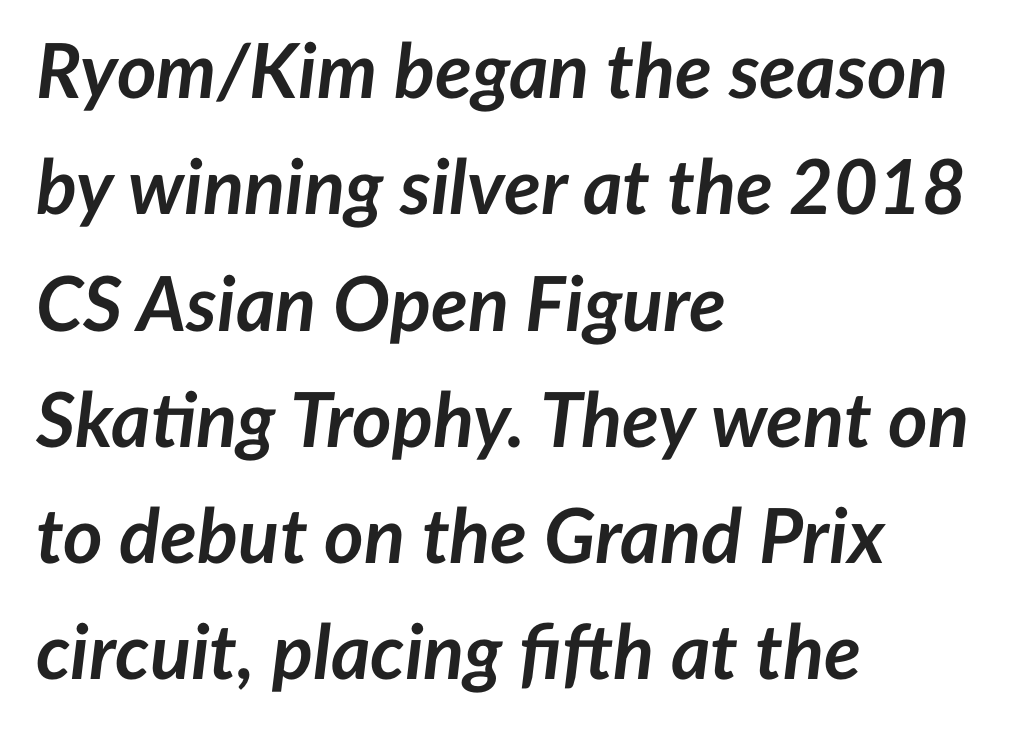
{"italic": "yes", "lean": "right", "slant_degrees": 7, "bold": "yes", "weight": "semibold", "width": "normal", "stroke_contrast": "low", "x_height": "medium", "monospaced": "no", "underline": "no", "align": "left", "line_spacing": "normal", "line_spacing_ratio": 1.53, "letter_spacing": "normal", "letter_spacing_em": 0.0, "glyph_px": 76}
